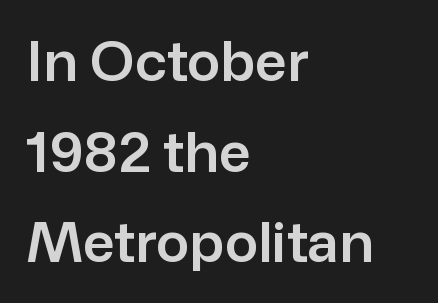
The image shows 56 px sans-serif type, upright; set left-aligned, normal line spacing (1.62x), normal letter spacing, not underlined; low stroke contrast and a medium x-height.
